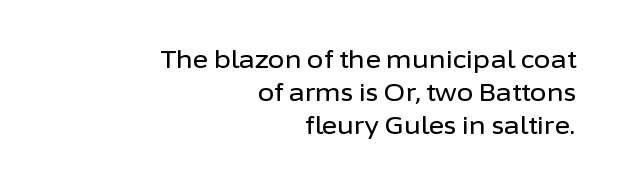
Q: Is the text italic (slanted)? A: No, it is upright.
Q: Is the text underlined? A: No.
Q: How is the paragraph aligned? A: Right-aligned.
Q: Is the spacing between letters normal or unusually wide? A: Normal.
Q: Is the spacing between lines tight, normal or loose? A: Normal.
